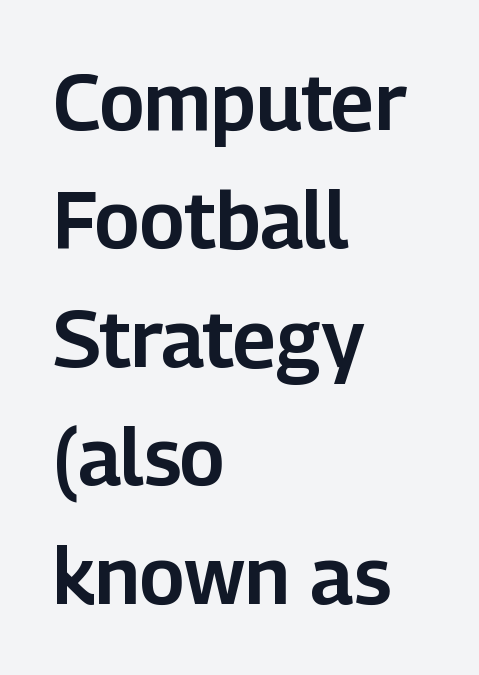
{"serif": "no", "italic": "no", "width": "normal", "stroke_contrast": "low", "x_height": "medium", "monospaced": "no", "underline": "no", "align": "left", "line_spacing": "normal", "line_spacing_ratio": 1.5, "letter_spacing": "normal", "letter_spacing_em": 0.0, "glyph_px": 79}
